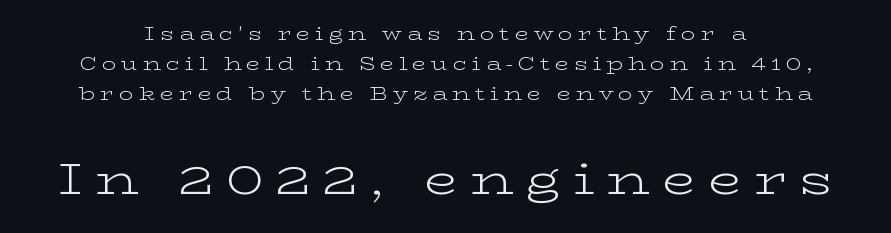
{"serif": "yes", "italic": "no", "bold": "no", "weight": "light", "width": "wide", "stroke_contrast": "low", "x_height": "medium", "monospaced": "no", "underline": "no", "line_spacing": "normal", "line_spacing_ratio": 1.67, "letter_spacing": "wide", "letter_spacing_em": 0.28, "larger_block": "second", "size_ratio": 2.44, "glyph_px": 44}
